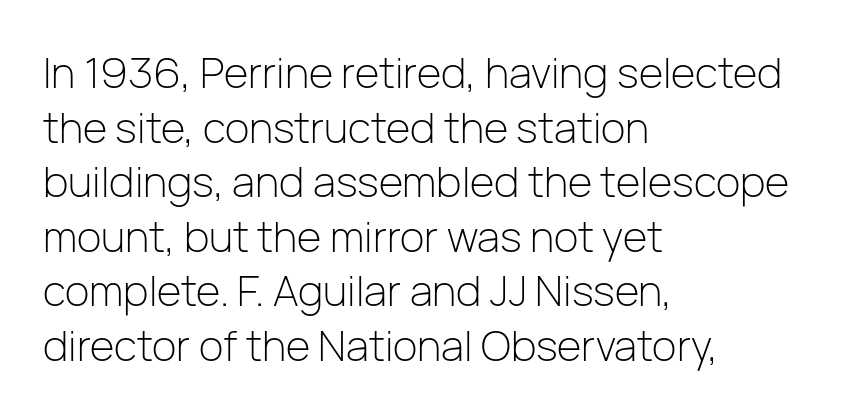
Serifs: no, the terminals of the letterforms are clean. Compared with a typical body face, this is equally light or lighter still. Line spacing here is normal. Each letter keeps its own natural width here, so spacing adapts to shape. Caption: multi-line text, flush left, ragged right.
